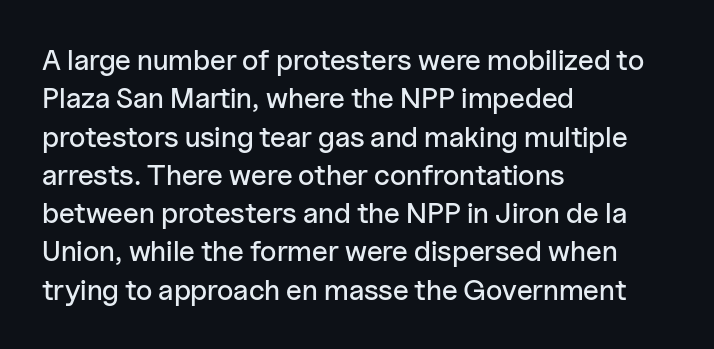
The image shows 29 px sans-serif type, upright; set left-aligned, normal line spacing (1.32x), normal letter spacing, not underlined; low stroke contrast and a medium x-height.
